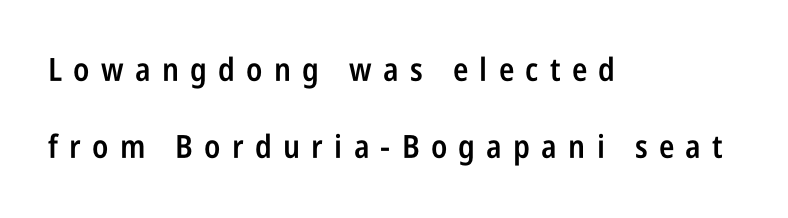
Visually the block forms a straight wall on the left and a jagged coastline on the right. Does the type have serifs? No, each stem ends abruptly. These words are printed semibold, heavier than regular yet not bold. No word sits above an underline. Italic: no, the glyphs are upright roman.
